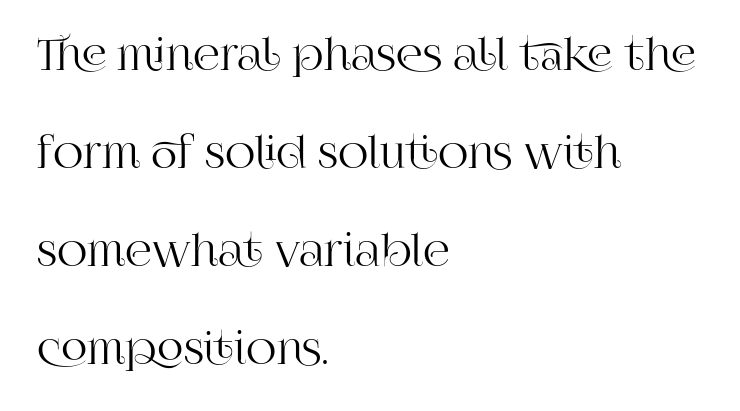
Q: Is the text italic (slanted)? A: No, it is upright.
Q: Is the typeface a serif or a sans-serif typeface? A: Serif.
Q: Is the text underlined? A: No.
Q: How is the paragraph aligned? A: Left-aligned.
Q: Is the spacing between letters normal or unusually wide? A: Normal.
Q: Is the spacing between lines tight, normal or loose? A: Loose.
Q: Width (condensed, normal, or wide)? A: Normal.
Q: Stroke contrast? A: High.
Q: x-height? A: Large.
Q: Monospaced? A: No.
